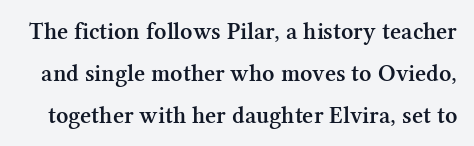
The letters stand upright; this is a roman face. I'd describe the lettering as semibold — firm but not a full bold. The face used here is rendered with its standard letterfit. Underline: absent.
